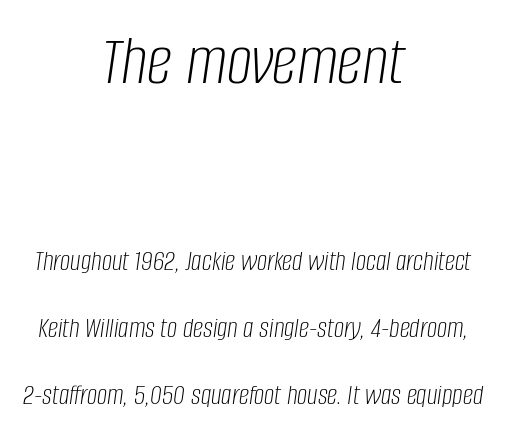
Q: Is the text bold? A: No.
Q: Is the text italic (slanted)? A: Yes, it leans right by about 8 degrees.
Q: Is the text underlined? A: No.
Q: How is the paragraph aligned? A: Centered.
Q: Is the spacing between letters normal or unusually wide? A: Normal.
Q: Is the spacing between lines tight, normal or loose? A: Loose.
Q: Which block of text is set in a larger size, the first (top) or the second (bottom)? A: The first (top) one.
Q: Width (condensed, normal, or wide)? A: Condensed.
Q: Stroke contrast? A: Low.
Q: x-height? A: Large.
Q: Monospaced? A: No.
